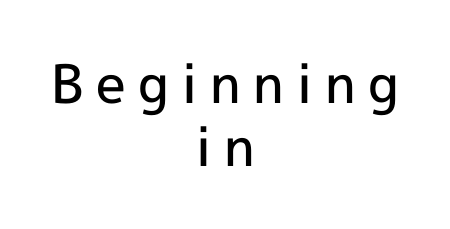
Honestly, there is no underline to notice here at all. Are there feet on the stems? There aren't — it's a sans. The passage is arranged like a title page — every line centered. The tracking reads as deliberately expanded to a designer's eye. A somewhat darkened texture: the type is semibold rather than bold.
